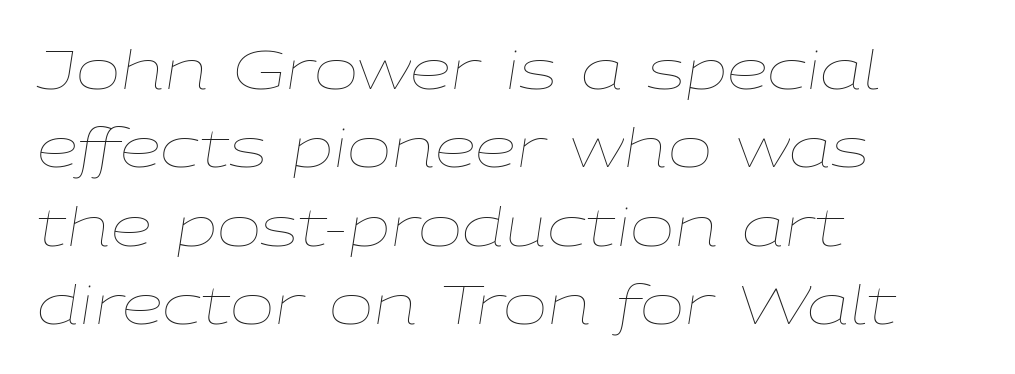
The image shows 53 px thin, wide type, italic (leaning right); set left-aligned, normal line spacing (1.48x), normal letter spacing, not underlined; low stroke contrast and a medium x-height.
